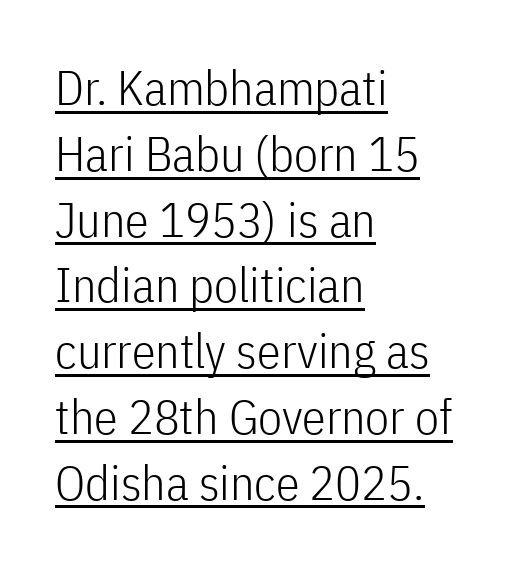
The image shows 48 px light, condensed sans-serif type, upright; set left-aligned, normal line spacing (1.37x), normal letter spacing, underlined; low stroke contrast and a medium x-height.
